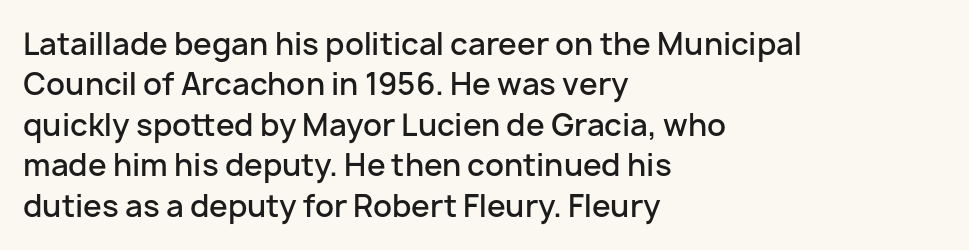
The typeface chosen for these lines omits serifs. Caption: multi-line text, flush left, ragged right. It's the straight-up-and-down kind of type. Observe the ordinary spacing: letters are neighbours, not strangers. Semibold letterforms, between regular and bold. Has an underline been added? It has not.
